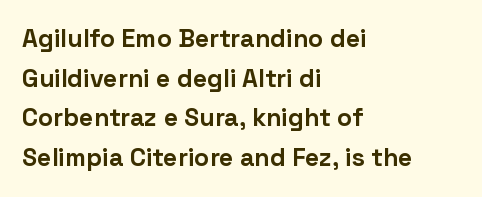
The words here are not underlined. Glyph-to-glyph distance matches everyday printed text. The rows are spaced the way most documents space them. The lettering holds an erect, upright posture throughout. Heavy-handed strokes throughout: this text is bold. Which margin do the lines hug? The left one — the right edge is uneven.
